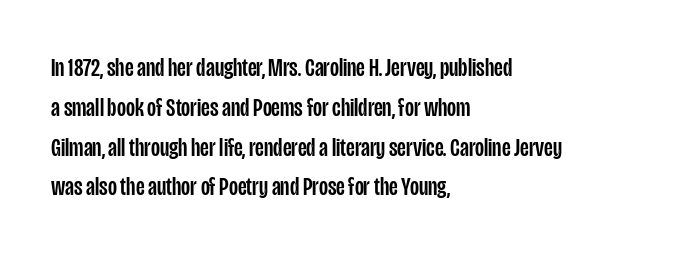
{"italic": "no", "underline": "no", "align": "left", "line_spacing": "normal", "line_spacing_ratio": 1.53, "letter_spacing": "normal", "letter_spacing_em": 0.0, "glyph_px": 26}
